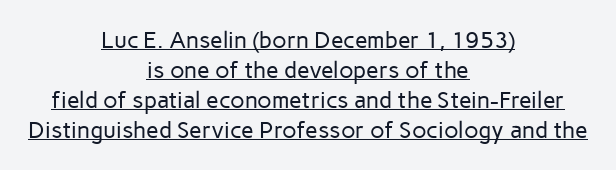
{"italic": "no", "bold": "no", "underline": "yes", "align": "center", "line_spacing": "normal", "line_spacing_ratio": 1.3, "letter_spacing": "normal", "letter_spacing_em": 0.0, "glyph_px": 23}
